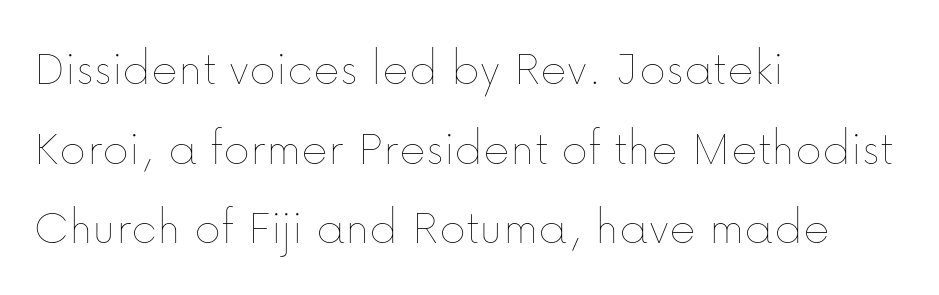
Q: Is the text bold? A: No.
Q: Is the text italic (slanted)? A: No, it is upright.
Q: Is the text underlined? A: No.
Q: How is the paragraph aligned? A: Left-aligned.
Q: Is the spacing between letters normal or unusually wide? A: Normal.
Q: Is the spacing between lines tight, normal or loose? A: Normal.
Q: Width (condensed, normal, or wide)? A: Normal.
Q: Stroke contrast? A: Low.
Q: x-height? A: Medium.
Q: Monospaced? A: No.
